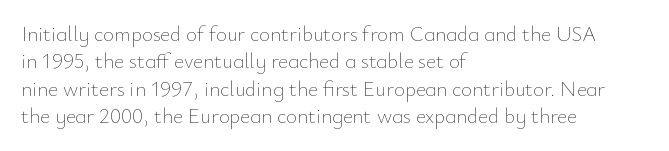
The image shows 21 px text type, upright; set left-aligned, normal line spacing (1.3x), normal letter spacing, not underlined.
